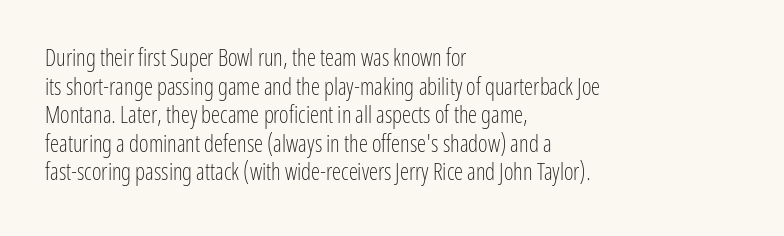
The image shows 23 px text type, upright; set left-aligned, line spacing 1.24x, normal letter spacing, not underlined.
